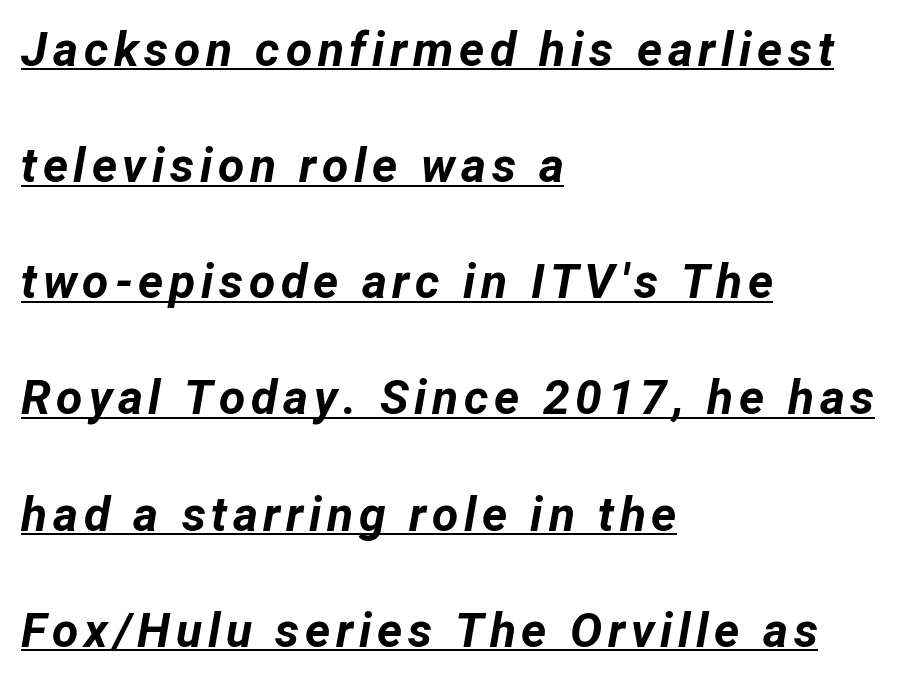
The image shows 48 px bold type, italic (leaning right); set left-aligned, loose line spacing (2.42x), underlined; low stroke contrast and a medium x-height.
